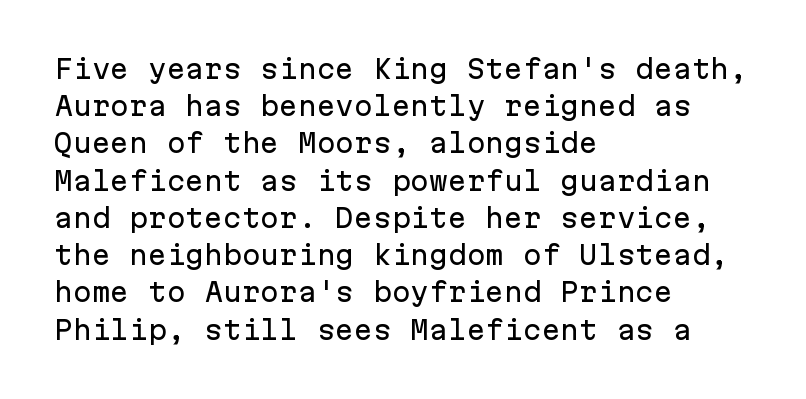
The image shows 25 px text type, upright; set left-aligned, normal line spacing (1.49x), normal letter spacing, not underlined.
